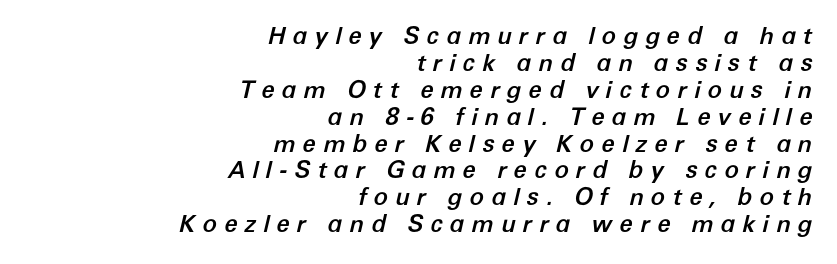
The image shows 24 px text type, italic (leaning right); set right-aligned, tight line spacing (1.12x), unusually wide letter spacing (+0.29 em), not underlined.
